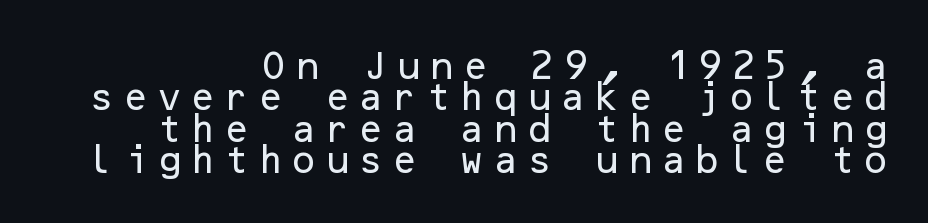
{"serif": "no", "italic": "no", "width": "normal", "stroke_contrast": "low", "x_height": "medium", "underline": "no", "align": "right", "line_spacing": "tight", "line_spacing_ratio": 1.01, "letter_spacing": "wide", "letter_spacing_em": 0.22, "glyph_px": 31}
